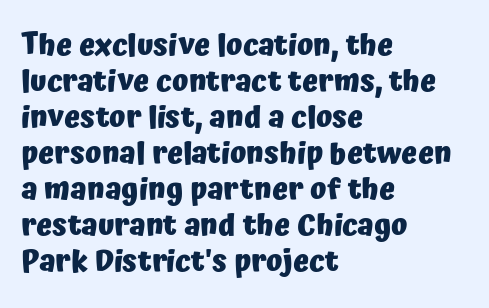
Q: Is the text bold? A: Yes.
Q: Is the text italic (slanted)? A: No, it is upright.
Q: Is the typeface a serif or a sans-serif typeface? A: Sans-serif.
Q: Is the text underlined? A: No.
Q: How is the paragraph aligned? A: Left-aligned.
Q: Is the spacing between letters normal or unusually wide? A: Normal.
Q: Width (condensed, normal, or wide)? A: Normal.
Q: Stroke contrast? A: Low.
Q: x-height? A: Medium.
Q: Monospaced? A: No.
